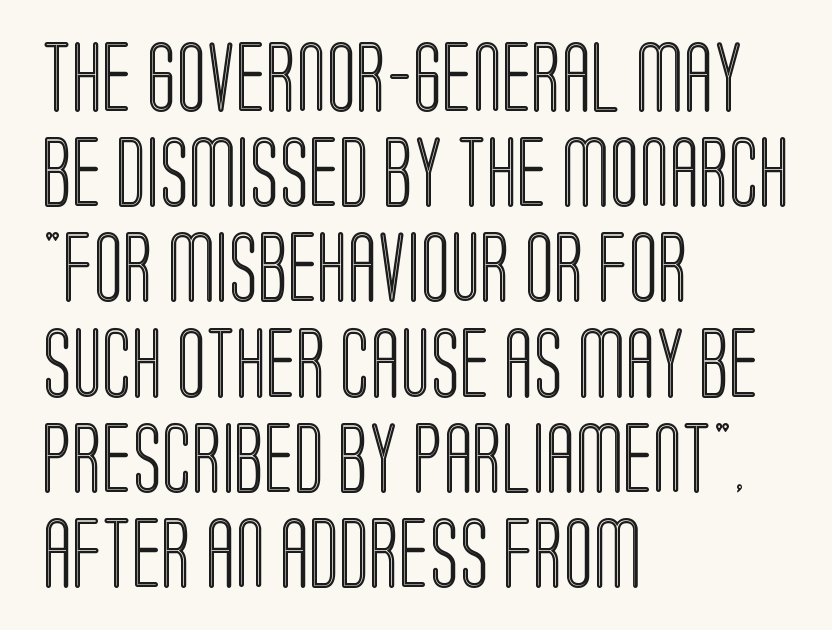
The image shows 70 px condensed type, upright; set left-aligned, normal line spacing (1.36x), normal letter spacing, not underlined; a large x-height.
